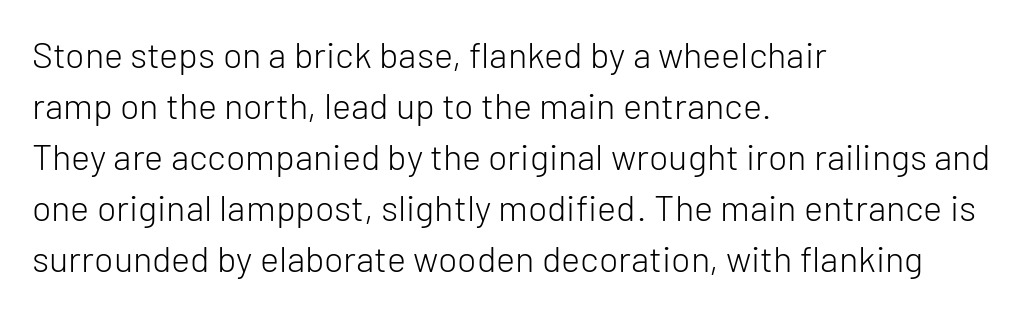
Q: Is the text bold? A: No.
Q: Is the text italic (slanted)? A: No, it is upright.
Q: Is the typeface a serif or a sans-serif typeface? A: Sans-serif.
Q: Is the text underlined? A: No.
Q: How is the paragraph aligned? A: Left-aligned.
Q: Is the spacing between letters normal or unusually wide? A: Normal.
Q: Is the spacing between lines tight, normal or loose? A: Normal.
Q: Width (condensed, normal, or wide)? A: Normal.
Q: Stroke contrast? A: Low.
Q: x-height? A: Medium.
Q: Monospaced? A: No.
